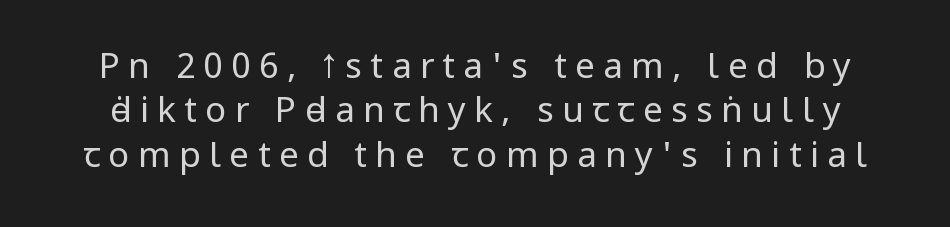
The image shows 35 px regular-weight, condensed sans-serif type, upright; set normal line spacing (1.27x), unusually wide letter spacing (+0.24 em), not underlined; low stroke contrast and a large x-height.
